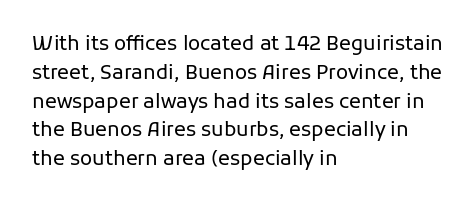
{"italic": "no", "bold": "no", "underline": "no", "align": "left", "line_spacing": "normal", "line_spacing_ratio": 1.44, "letter_spacing": "normal", "letter_spacing_em": 0.0, "glyph_px": 20}
